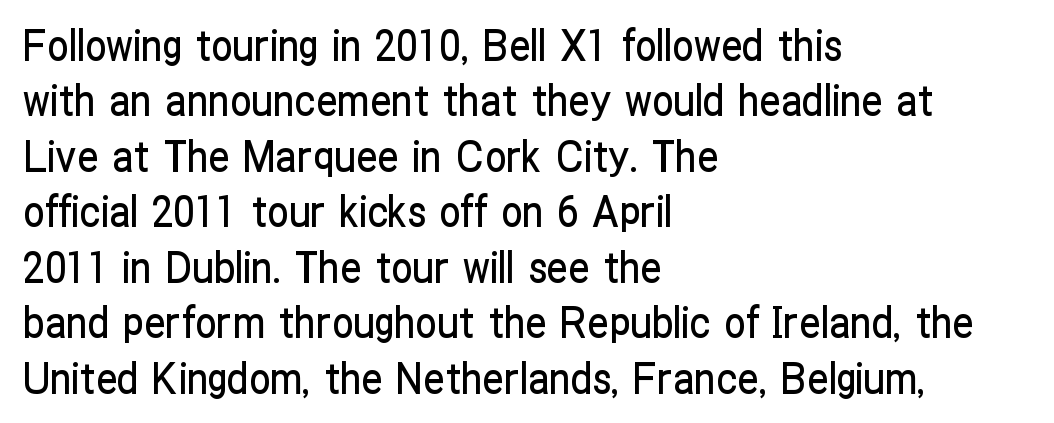
Compared with a centered layout, this one pins lines to the left instead. The specimen omits any rule beneath the text block's lines. This sample keeps an unexceptional amount of space between lines. Stroke terminals: plain, sans-serif. No italicization has been applied; the sample stays upright.
